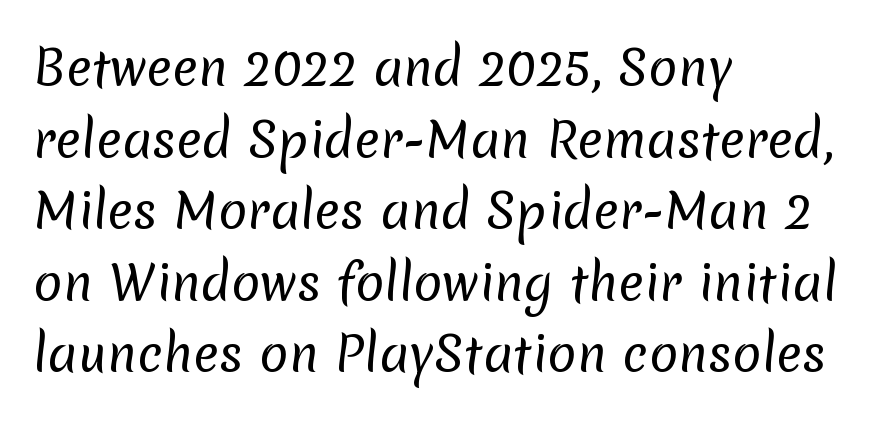
The typeface has the unassuming heft of standard copy or less. Regarding leading, the lines here are spaced in the standard way. Nobody touched the tracking dial on this one. Each line starts at the same left margin while the right side varies. Check under the words: just untouched page. Look at the bottom of the vertical strokes: they stop flat, with no serifs.
